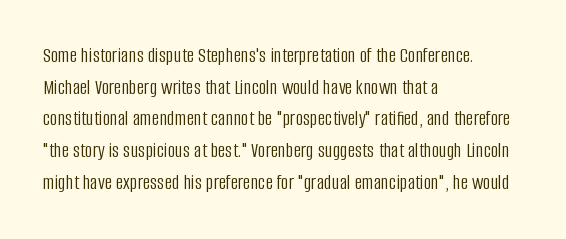
{"italic": "no", "bold": "no", "underline": "no", "align": "left", "line_spacing": "normal", "line_spacing_ratio": 1.51, "letter_spacing": "normal", "letter_spacing_em": 0.0, "glyph_px": 21}
